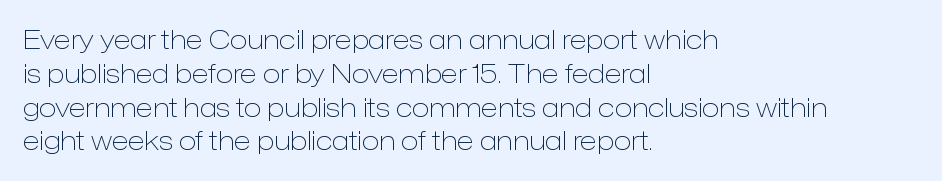
Q: Is the text bold? A: No.
Q: Is the text italic (slanted)? A: No, it is upright.
Q: Is the text underlined? A: No.
Q: How is the paragraph aligned? A: Left-aligned.
Q: Is the spacing between letters normal or unusually wide? A: Normal.
Q: Is the spacing between lines tight, normal or loose? A: Normal.
